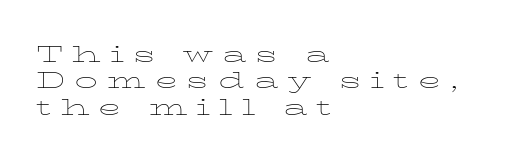
Beneath every word, the page is bare. Every stem runs plumb, perpendicular to the baseline. Weight: not bold — regular or lighter. The block of text is dense from top to bottom, with scant space between rows.
